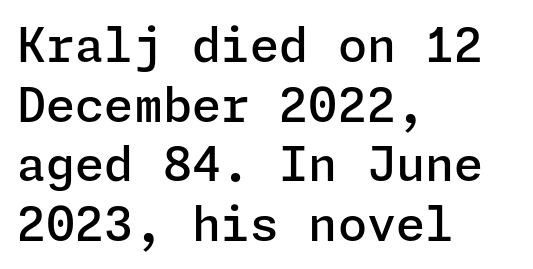
{"serif": "no", "italic": "no", "bold": "semi", "weight": "semibold", "width": "normal", "stroke_contrast": "low", "x_height": "medium", "underline": "no", "align": "left", "line_spacing": "normal", "line_spacing_ratio": 1.27, "letter_spacing": "normal", "letter_spacing_em": 0.0, "glyph_px": 47}
